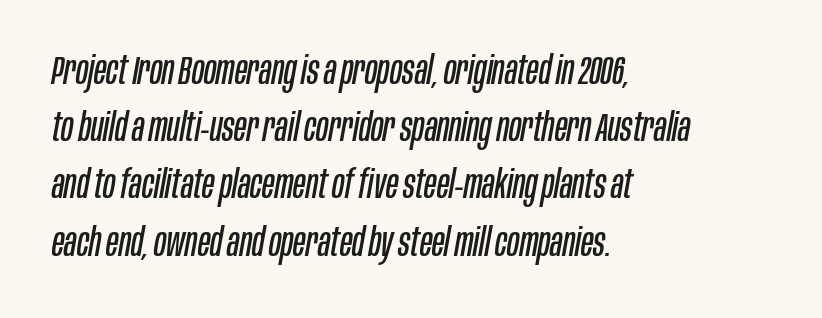
Q: Is the text bold? A: No.
Q: Is the text italic (slanted)? A: Yes, it leans right by about 10 degrees.
Q: Is the text underlined? A: No.
Q: How is the paragraph aligned? A: Left-aligned.
Q: Is the spacing between letters normal or unusually wide? A: Normal.
Q: Is the spacing between lines tight, normal or loose? A: Normal.
Q: Width (condensed, normal, or wide)? A: Condensed.
Q: Stroke contrast? A: Low.
Q: x-height? A: Large.
Q: Monospaced? A: No.
